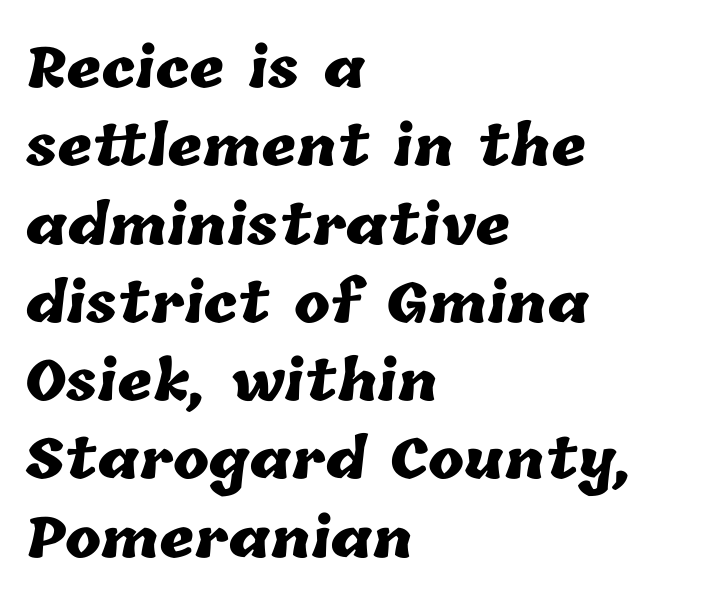
{"bold": "yes", "weight": "heavy", "width": "normal", "stroke_contrast": "low", "x_height": "medium", "monospaced": "no", "underline": "no", "align": "left", "line_spacing": "normal", "line_spacing_ratio": 1.45, "letter_spacing": "normal", "letter_spacing_em": 0.0, "glyph_px": 54}
